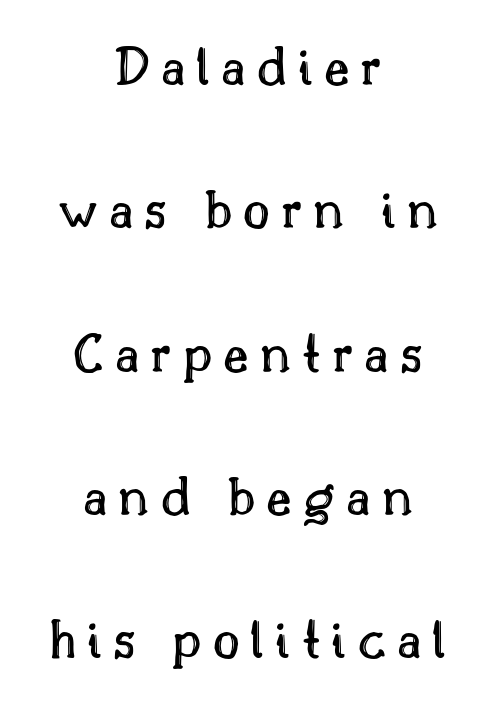
Q: Is the text italic (slanted)? A: No, it is upright.
Q: Is the text underlined? A: No.
Q: How is the paragraph aligned? A: Centered.
Q: Is the spacing between lines tight, normal or loose? A: Loose.
Q: Width (condensed, normal, or wide)? A: Normal.
Q: x-height? A: Small.
Q: Monospaced? A: No.
